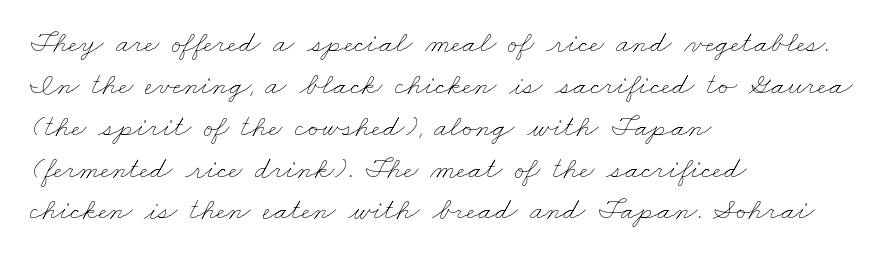
{"bold": "no", "weight": "thin", "width": "wide", "stroke_contrast": "low", "x_height": "small", "monospaced": "no", "underline": "no", "align": "left", "line_spacing": "normal", "line_spacing_ratio": 1.35, "letter_spacing": "normal", "letter_spacing_em": 0.0, "glyph_px": 31}
